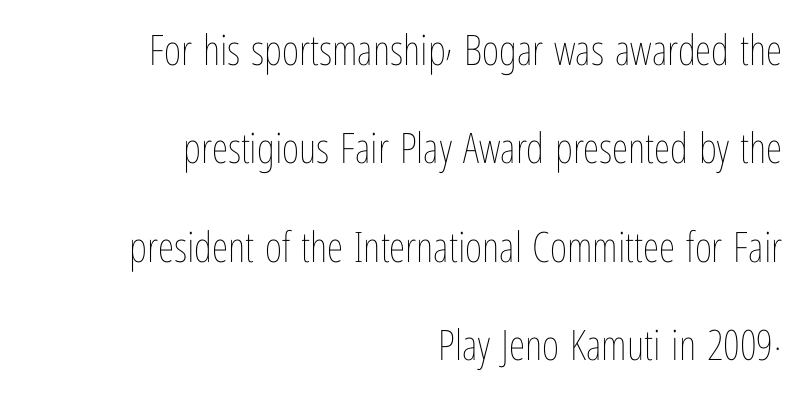
The image shows 42 px thin, condensed type, upright; set right-aligned, loose line spacing (2.34x), normal letter spacing, not underlined; low stroke contrast and a medium x-height.
